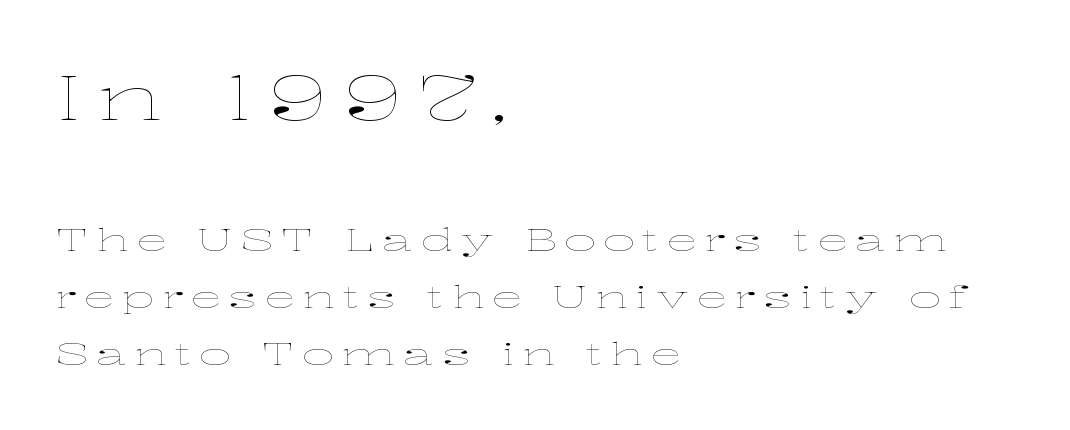
Unbolded letterforms with no extra heft. Spacing verdict: proportional, widths tailored to each character. The rendering inserts visible extra space after every character. Lines of text with bare space underneath. Italic: no, the glyphs are upright roman.
